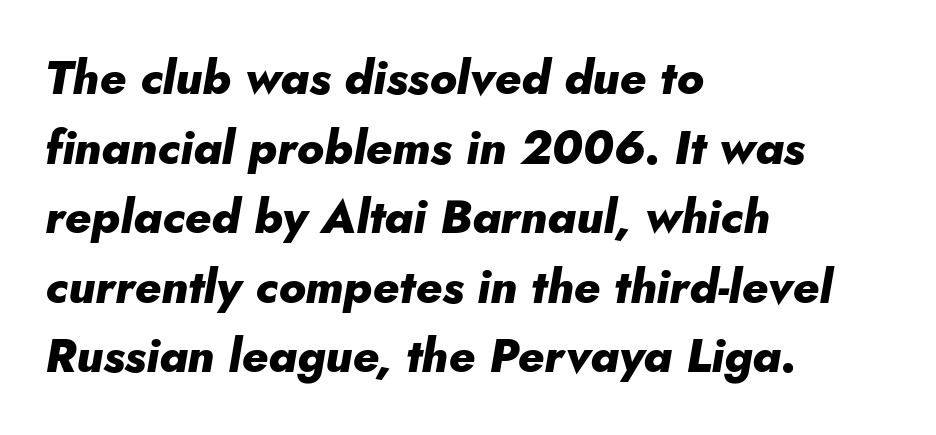
{"italic": "yes", "lean": "right", "slant_degrees": 10, "bold": "yes", "weight": "heavy", "width": "normal", "stroke_contrast": "low", "x_height": "small", "monospaced": "no", "underline": "no", "align": "left", "line_spacing": "normal", "line_spacing_ratio": 1.48, "letter_spacing": "normal", "letter_spacing_em": 0.0, "glyph_px": 47}
